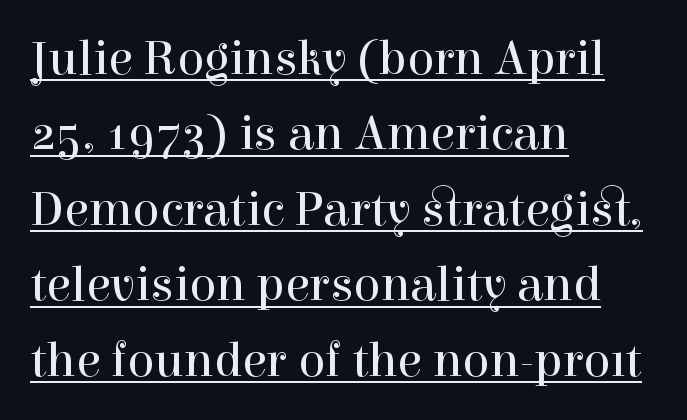
Q: Is the text bold? A: No.
Q: Is the text italic (slanted)? A: No, it is upright.
Q: Is the typeface a serif or a sans-serif typeface? A: Serif.
Q: Is the text underlined? A: Yes.
Q: How is the paragraph aligned? A: Left-aligned.
Q: Is the spacing between letters normal or unusually wide? A: Normal.
Q: Is the spacing between lines tight, normal or loose? A: Normal.
Q: Width (condensed, normal, or wide)? A: Normal.
Q: x-height? A: Medium.
Q: Monospaced? A: No.
